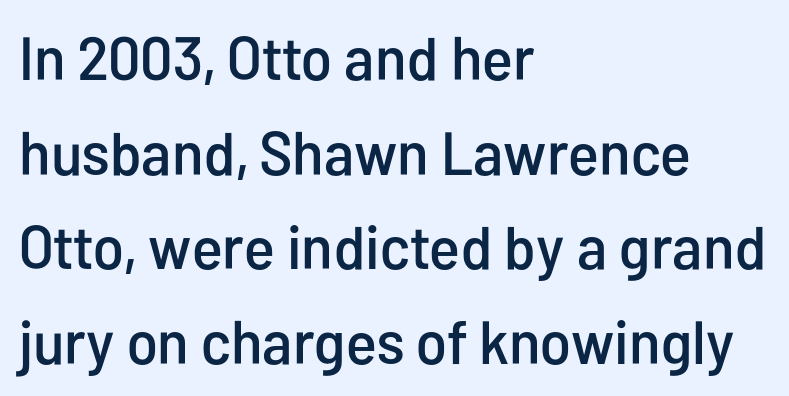
{"serif": "no", "italic": "no", "width": "condensed", "stroke_contrast": "low", "x_height": "medium", "monospaced": "no", "underline": "no", "align": "left", "line_spacing": "normal", "line_spacing_ratio": 1.55, "letter_spacing": "normal", "letter_spacing_em": 0.0, "glyph_px": 61}
